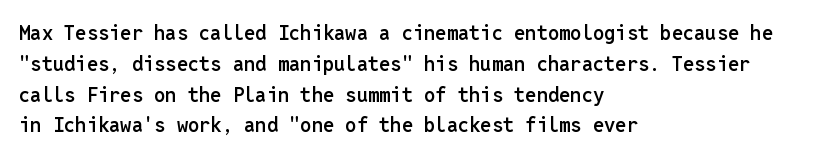
{"italic": "no", "bold": "semi", "underline": "no", "align": "left", "line_spacing": "normal", "line_spacing_ratio": 1.54, "letter_spacing": "normal", "letter_spacing_em": 0.0, "glyph_px": 20}
